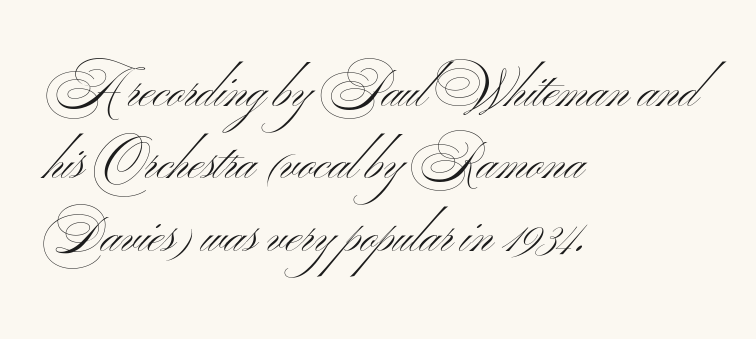
Think standard paragraph weight, or any step lighter than that. Descender tails drop into unmarked territory. The rows are spaced the way most documents space them. Here the glyphs are tracked normally, forming tight word shapes. I'd call this a sans setting — the letters go barefoot.
